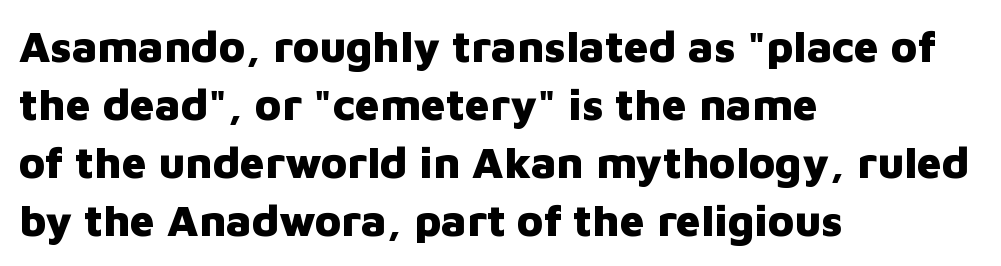
{"serif": "no", "italic": "no", "bold": "yes", "weight": "heavy", "width": "normal", "stroke_contrast": "low", "x_height": "medium", "monospaced": "no", "underline": "no", "align": "left", "line_spacing": "normal", "line_spacing_ratio": 1.32, "letter_spacing": "normal", "letter_spacing_em": 0.0, "glyph_px": 44}
